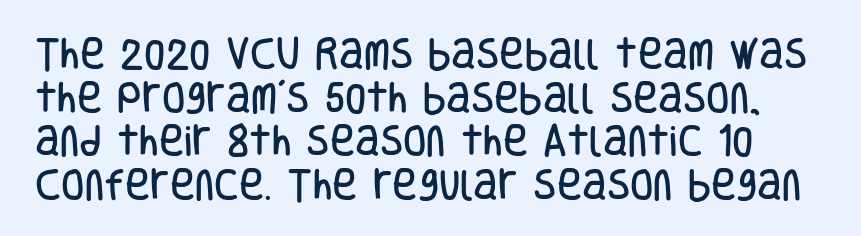
{"serif": "no", "italic": "no", "width": "condensed", "stroke_contrast": "low", "x_height": "large", "monospaced": "no", "underline": "no", "line_spacing": "normal", "line_spacing_ratio": 1.28, "letter_spacing": "normal", "letter_spacing_em": 0.0, "glyph_px": 34}
